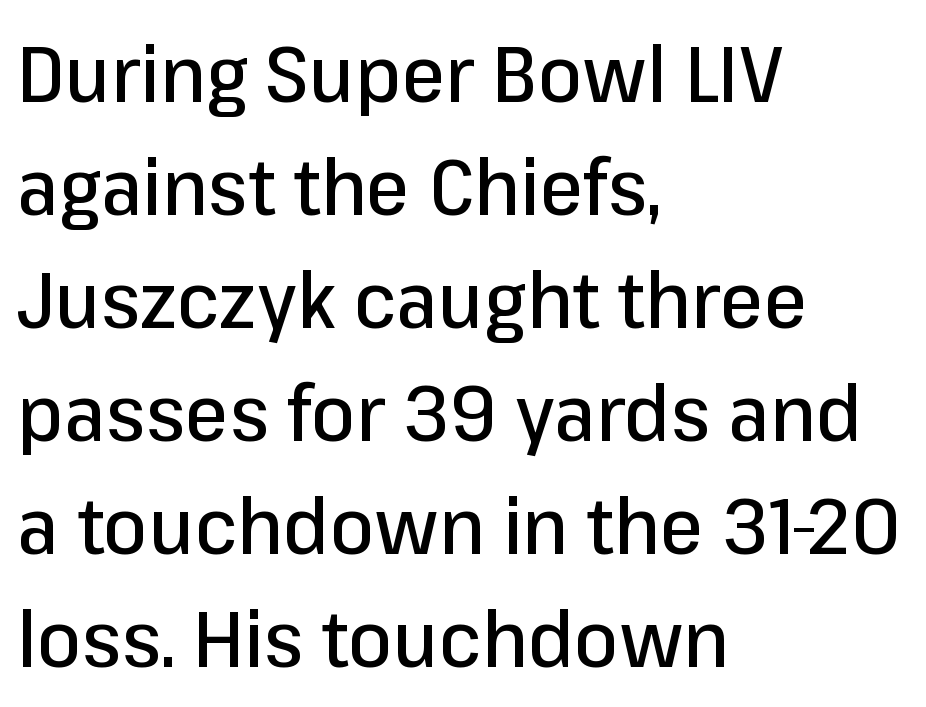
Q: Is the text italic (slanted)? A: No, it is upright.
Q: Is the typeface a serif or a sans-serif typeface? A: Sans-serif.
Q: Is the text underlined? A: No.
Q: How is the paragraph aligned? A: Left-aligned.
Q: Is the spacing between letters normal or unusually wide? A: Normal.
Q: Is the spacing between lines tight, normal or loose? A: Normal.
Q: Width (condensed, normal, or wide)? A: Normal.
Q: Stroke contrast? A: Low.
Q: x-height? A: Medium.
Q: Monospaced? A: No.
